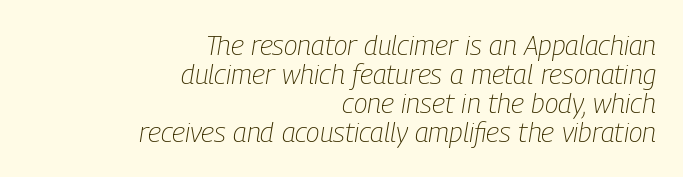
The image shows 28 px light, condensed type, italic (leaning right); set right-aligned, tight line spacing (1.04x), normal letter spacing, not underlined; low stroke contrast and a medium x-height.
